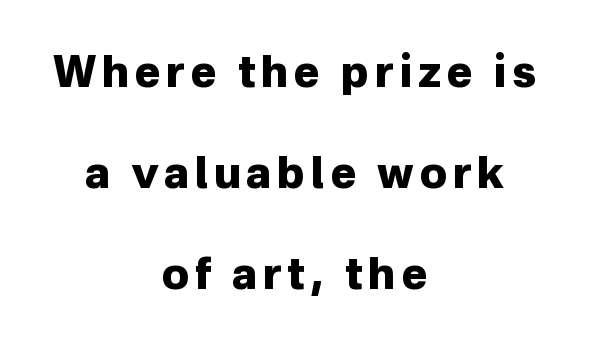
Does the type have serifs? No, each stem ends abruptly. Glance below the letters and you will spot only blank space. A roman cut, with each character standing at attention. As a designer I'd log this as weight 700, bold. Note the varied advance widths — an 'i' is clearly narrower than an 'm'.
